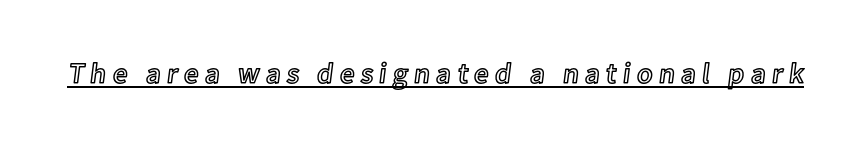
{"width": "normal", "x_height": "medium", "monospaced": "no", "underline": "yes", "letter_spacing": "wide", "letter_spacing_em": 0.21, "glyph_px": 29}
